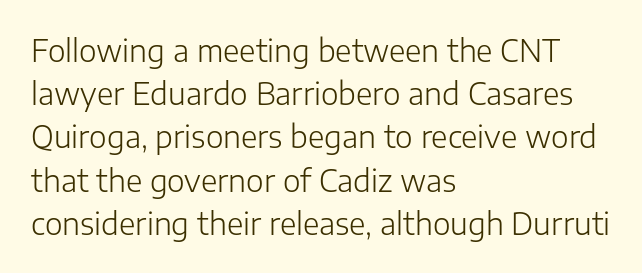
Q: Is the text bold? A: No.
Q: Is the text italic (slanted)? A: No, it is upright.
Q: Is the typeface a serif or a sans-serif typeface? A: Sans-serif.
Q: Is the text underlined? A: No.
Q: How is the paragraph aligned? A: Left-aligned.
Q: Is the spacing between letters normal or unusually wide? A: Normal.
Q: Is the spacing between lines tight, normal or loose? A: Normal.
Q: Width (condensed, normal, or wide)? A: Normal.
Q: Stroke contrast? A: Low.
Q: x-height? A: Medium.
Q: Monospaced? A: No.
